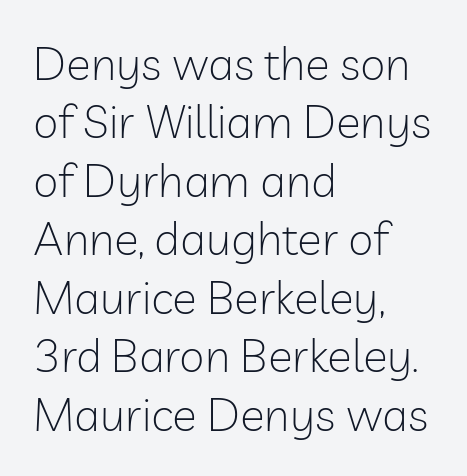
Typographically, this falls in the sans-serif category. These lines are rendered in a variable-pitch font. Evenly set lines give the paragraph a standard silhouette. The text block is weighted toward the left margin, trailing off unevenly rightward. Decoration check: the copy has no underline. Every character sits straight up, as roman type does.
